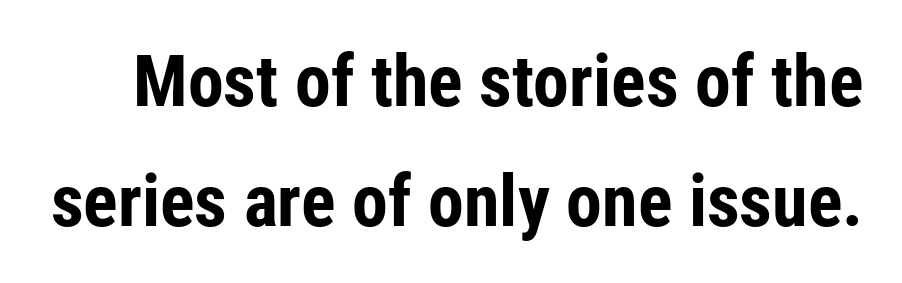
{"serif": "no", "italic": "no", "bold": "yes", "weight": "bold", "width": "condensed", "stroke_contrast": "low", "x_height": "medium", "monospaced": "no", "underline": "no", "line_spacing": "normal", "line_spacing_ratio": 1.66, "letter_spacing": "normal", "letter_spacing_em": 0.0, "glyph_px": 72}
